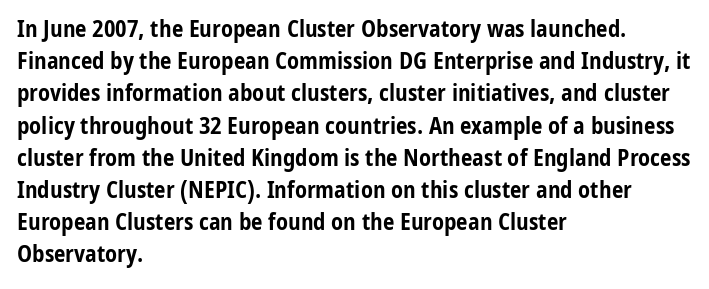
Teacher's note: observe the even left margin — that is flush-left alignment. Tracking here is standard; glyphs follow each other at the usual distance. Horizontal bands of white between lines are of average thickness. Is the type bold? Yes — the strokes are clearly thick and heavy. This is the regular roman posture of the typeface.
